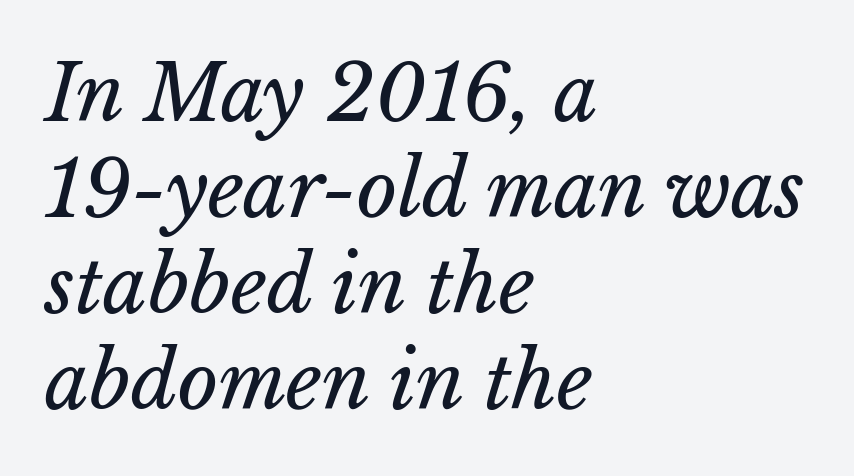
Q: Is the text bold? A: No.
Q: Is the text italic (slanted)? A: Yes, it leans right by about 15 degrees.
Q: Is the text underlined? A: No.
Q: How is the paragraph aligned? A: Left-aligned.
Q: Is the spacing between letters normal or unusually wide? A: Normal.
Q: Width (condensed, normal, or wide)? A: Normal.
Q: Stroke contrast? A: Low.
Q: x-height? A: Medium.
Q: Monospaced? A: No.
